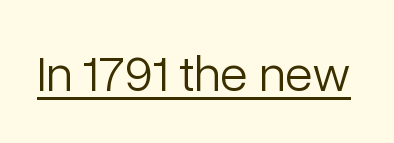
Q: Is the text bold? A: No.
Q: Is the text italic (slanted)? A: No, it is upright.
Q: Is the typeface a serif or a sans-serif typeface? A: Sans-serif.
Q: Is the text underlined? A: Yes.
Q: Is the spacing between letters normal or unusually wide? A: Normal.
Q: Width (condensed, normal, or wide)? A: Normal.
Q: Stroke contrast? A: Low.
Q: x-height? A: Medium.
Q: Monospaced? A: No.
